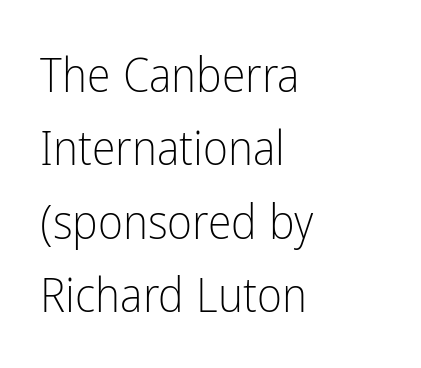
{"serif": "no", "italic": "no", "bold": "no", "weight": "light", "width": "condensed", "stroke_contrast": "low", "x_height": "medium", "monospaced": "no", "underline": "no", "align": "left", "line_spacing": "normal", "line_spacing_ratio": 1.53, "letter_spacing": "normal", "letter_spacing_em": 0.0, "glyph_px": 48}
